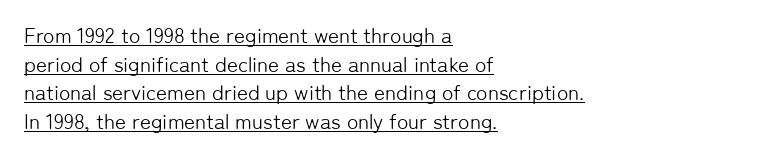
{"italic": "no", "bold": "no", "underline": "yes", "align": "left", "line_spacing": "normal", "line_spacing_ratio": 1.36, "letter_spacing": "normal", "letter_spacing_em": 0.0, "glyph_px": 21}
